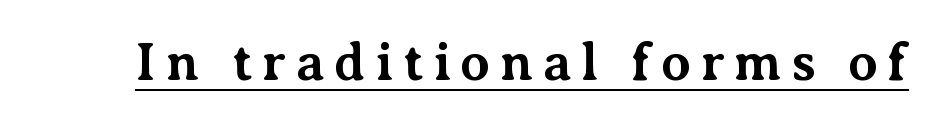
Q: Is the text bold? A: Yes.
Q: Is the text italic (slanted)? A: No, it is upright.
Q: Is the typeface a serif or a sans-serif typeface? A: Serif.
Q: Is the text underlined? A: Yes.
Q: Width (condensed, normal, or wide)? A: Normal.
Q: Stroke contrast? A: Medium.
Q: x-height? A: Medium.
Q: Monospaced? A: No.
